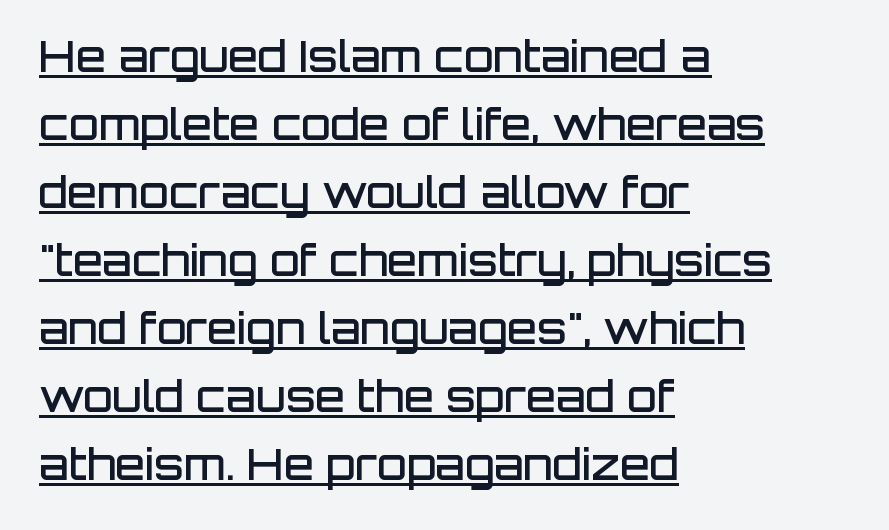
{"serif": "no", "italic": "no", "bold": "semi", "weight": "semibold", "width": "normal", "stroke_contrast": "low", "x_height": "large", "monospaced": "no", "underline": "yes", "align": "left", "line_spacing": "normal", "line_spacing_ratio": 1.58, "letter_spacing": "normal", "letter_spacing_em": 0.0, "glyph_px": 43}
